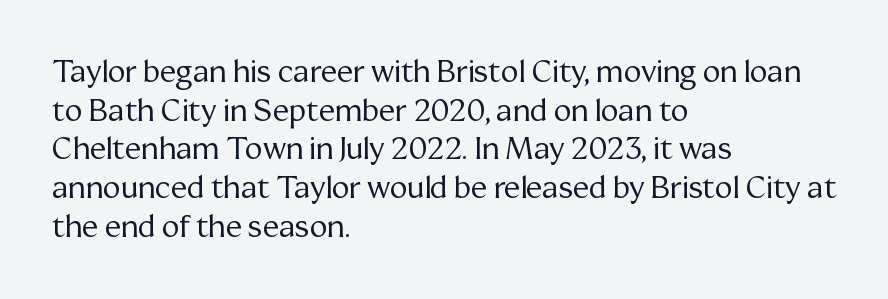
A typesetter would call this proportional, since set widths differ per character. Caption: standard tracking, unaltered. Unlike italic type, these characters show no tilt at all. Serifs: yes, visible at the terminals of the letterforms.
